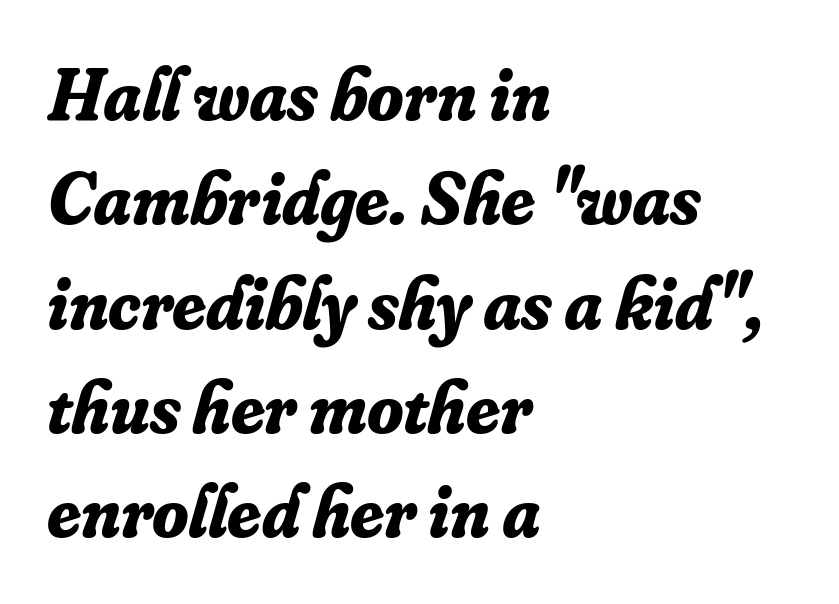
The image shows 74 px bold serif type, italic (leaning right); set left-aligned, normal line spacing (1.41x), normal letter spacing, not underlined; low stroke contrast and a small x-height.
